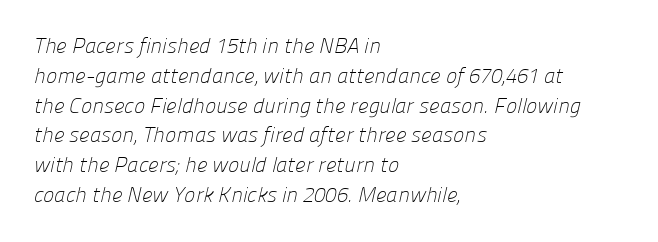
A quiet, ordinary-to-light weight characterises the typeface. This sample uses plain, unmodified letter spacing. Honestly, the row spacing looks completely unremarkable. The paragraph has a hard left edge and a soft right edge. Beneath every word, the page is bare.
